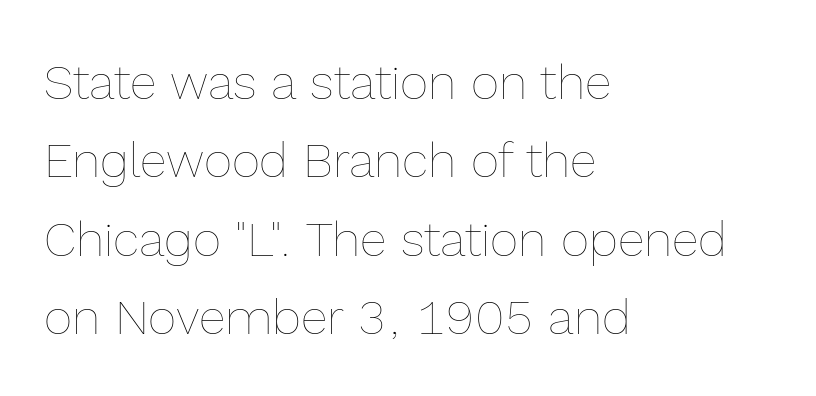
The image shows 49 px thin type, upright; set left-aligned, normal line spacing (1.6x), normal letter spacing, not underlined; a medium x-height.
